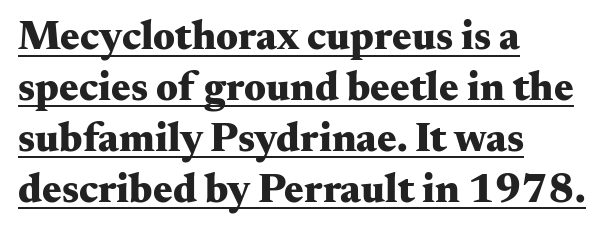
{"serif": "yes", "italic": "no", "bold": "yes", "weight": "heavy", "width": "wide", "stroke_contrast": "medium", "x_height": "small", "monospaced": "no", "underline": "yes", "align": "left", "line_spacing_ratio": 1.24, "letter_spacing": "normal", "letter_spacing_em": 0.0, "glyph_px": 41}
